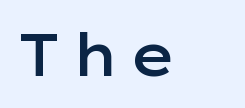
Q: Is the text bold? A: Semi-bold.
Q: Is the text italic (slanted)? A: No, it is upright.
Q: Is the typeface a serif or a sans-serif typeface? A: Sans-serif.
Q: Is the text underlined? A: No.
Q: Width (condensed, normal, or wide)? A: Wide.
Q: Stroke contrast? A: Low.
Q: x-height? A: Medium.
Q: Monospaced? A: No.
